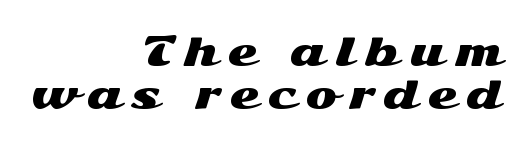
{"serif": "no", "width": "wide", "stroke_contrast": "medium", "x_height": "medium", "monospaced": "no", "underline": "no", "align": "right", "line_spacing": "tight", "line_spacing_ratio": 1.13, "letter_spacing": "wide", "letter_spacing_em": 0.26, "glyph_px": 38}
